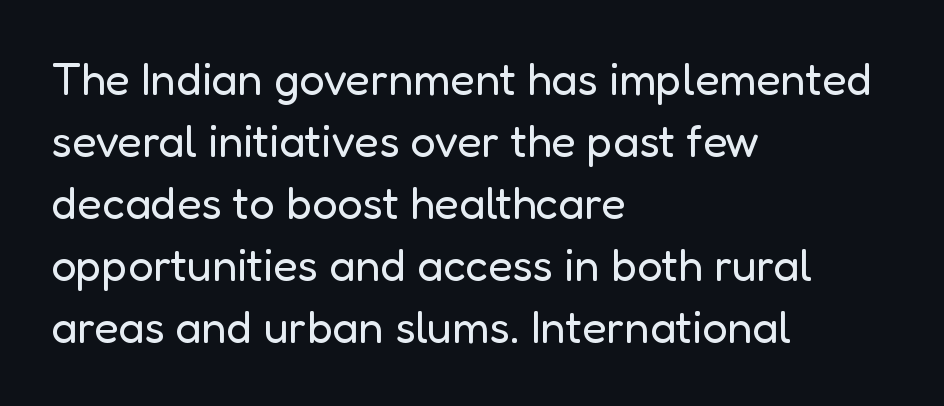
Here the designer chose a conventional face with non-uniform glyph widths. Vertical strokes here are truly vertical. Regular leading. Layout note: lines flush left. Stem width sits at or under what a default text font uses.
